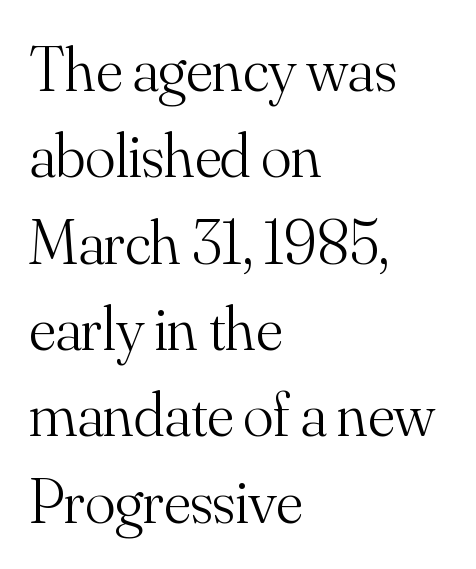
A typesetter would call this proportional, since set widths differ per character. A serif font was chosen for this passage. The specimen reads as upright at a glance. The face used here is rendered with its standard letterfit.
